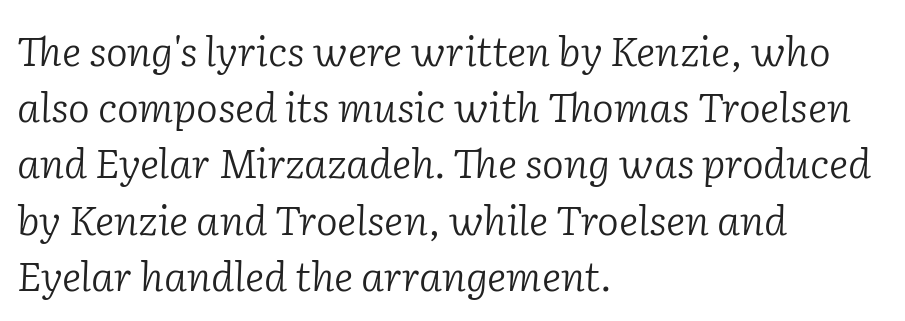
{"serif": "yes", "italic": "yes", "lean": "right", "slant_degrees": 2, "bold": "no", "weight": "light", "width": "normal", "stroke_contrast": "low", "x_height": "medium", "monospaced": "no", "underline": "no", "align": "left", "line_spacing": "normal", "line_spacing_ratio": 1.37, "letter_spacing": "normal", "letter_spacing_em": 0.0, "glyph_px": 41}
